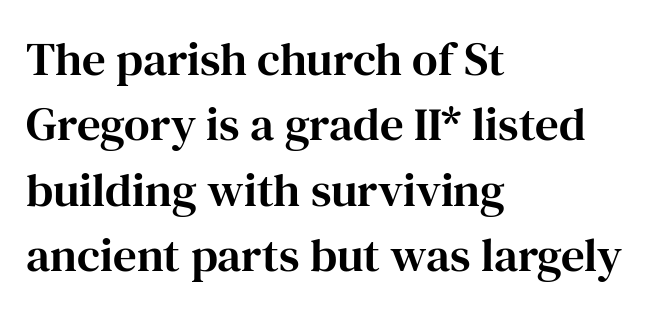
The image shows 47 px serif type, upright; set left-aligned, normal line spacing (1.39x), normal letter spacing, not underlined; high stroke contrast and a medium x-height.
